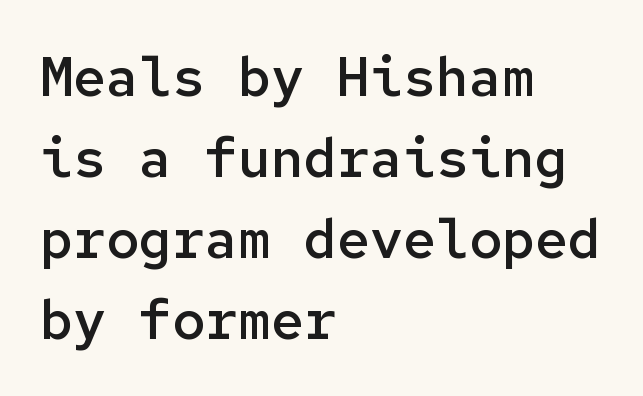
Quick note: underline off. The letters march in equal steps, a hallmark of fixed-pitch type. Vertically, the passage feels balanced, rows spaced as you'd expect. Emphasis by weight is partial: semibold. Grotesque or geometric, the face here clearly has no serifs.
